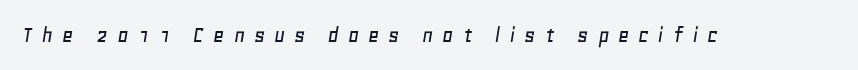
Q: Is the text italic (slanted)? A: Yes, it leans right by about 11 degrees.
Q: Is the text underlined? A: No.
Q: Is the spacing between letters normal or unusually wide? A: Unusually wide.
